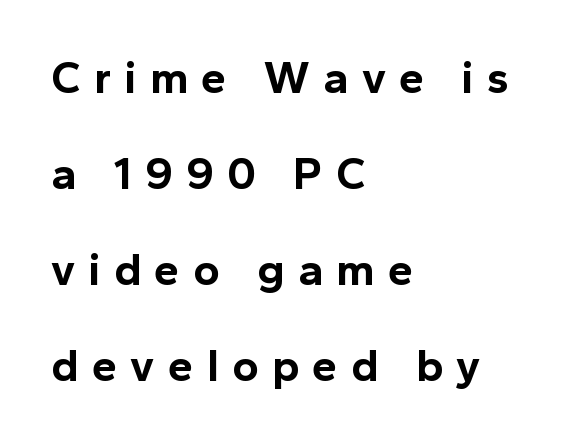
The image shows 45 px bold sans-serif type, upright; set left-aligned, loose line spacing (2.13x), unusually wide letter spacing (+0.3 em), not underlined; a medium x-height.
